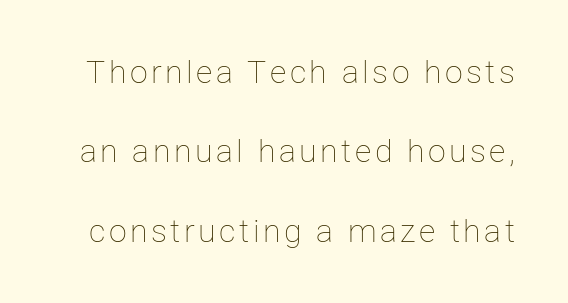
{"italic": "no", "bold": "no", "weight": "thin", "width": "normal", "stroke_contrast": "low", "x_height": "medium", "monospaced": "no", "underline": "no", "line_spacing": "loose", "line_spacing_ratio": 2.48, "glyph_px": 32}
